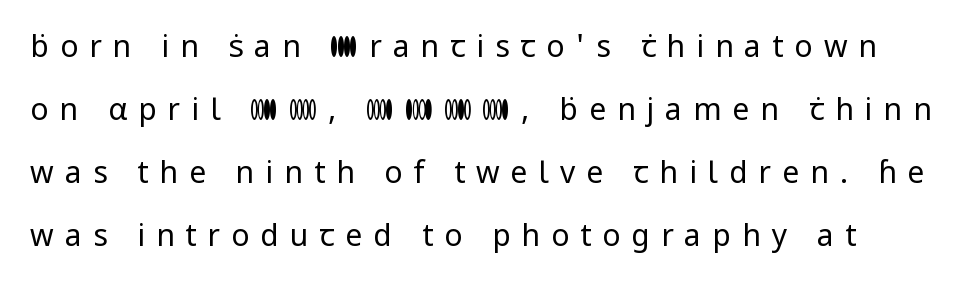
{"serif": "no", "italic": "no", "bold": "no", "weight": "regular", "width": "normal", "stroke_contrast": "low", "x_height": "medium", "monospaced": "no", "underline": "no", "align": "left", "line_spacing": "loose", "line_spacing_ratio": 2.1, "letter_spacing": "wide", "letter_spacing_em": 0.37, "glyph_px": 30}
